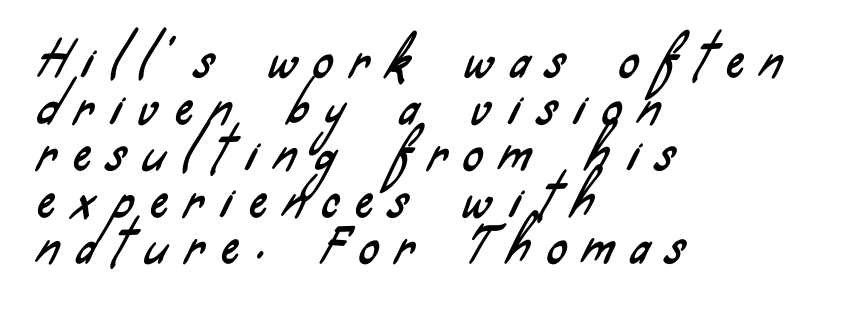
Q: Is the typeface a serif or a sans-serif typeface? A: Sans-serif.
Q: Is the text underlined? A: No.
Q: How is the paragraph aligned? A: Left-aligned.
Q: Is the spacing between letters normal or unusually wide? A: Unusually wide.
Q: Is the spacing between lines tight, normal or loose? A: Tight.
Q: Width (condensed, normal, or wide)? A: Condensed.
Q: Stroke contrast? A: Low.
Q: x-height? A: Small.
Q: Monospaced? A: No.
